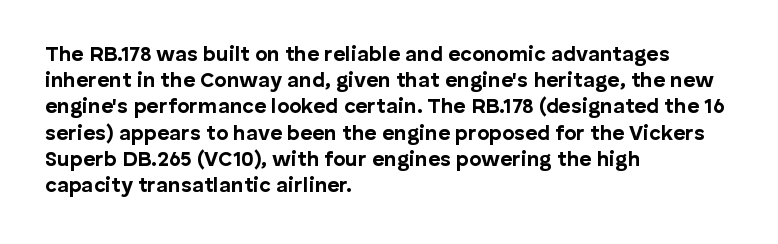
Q: Is the text bold? A: Yes.
Q: Is the text italic (slanted)? A: No, it is upright.
Q: Is the text underlined? A: No.
Q: How is the paragraph aligned? A: Left-aligned.
Q: Is the spacing between letters normal or unusually wide? A: Normal.
Q: Is the spacing between lines tight, normal or loose? A: Normal.
